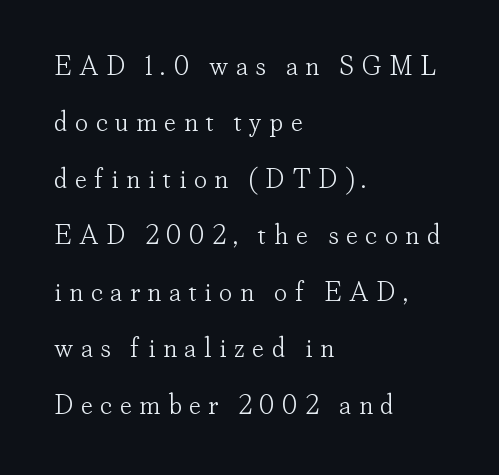
Q: Is the text bold? A: No.
Q: Is the text italic (slanted)? A: No, it is upright.
Q: Is the text underlined? A: No.
Q: How is the paragraph aligned? A: Left-aligned.
Q: Is the spacing between letters normal or unusually wide? A: Unusually wide.
Q: Is the spacing between lines tight, normal or loose? A: Loose.
